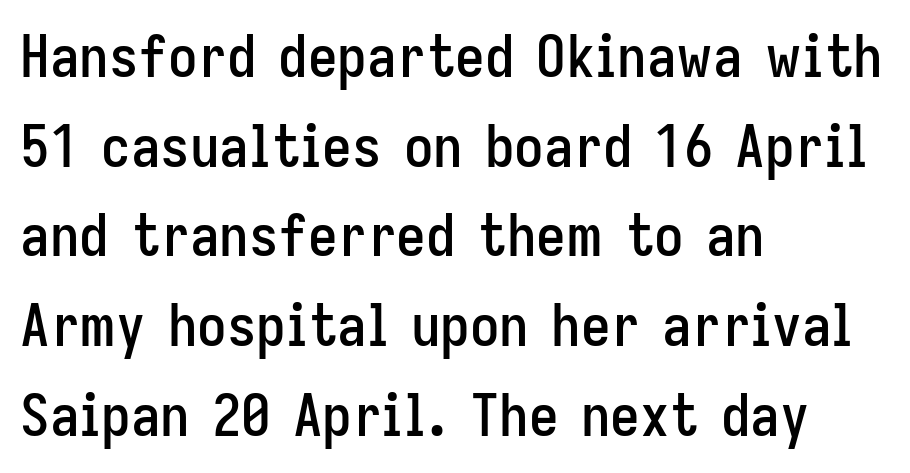
The image shows 59 px condensed sans-serif type, upright; set left-aligned, normal line spacing (1.52x), normal letter spacing, not underlined; low stroke contrast and a medium x-height.
